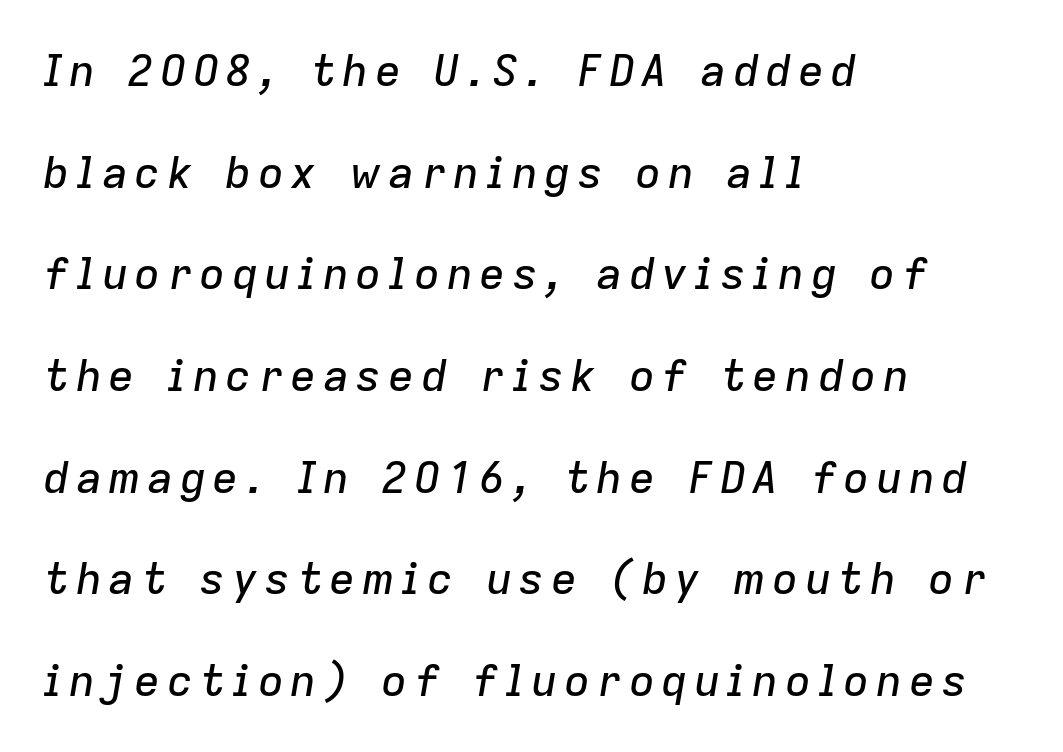
Q: Is the text italic (slanted)? A: Yes, it leans right by about 9 degrees.
Q: Is the text underlined? A: No.
Q: How is the paragraph aligned? A: Left-aligned.
Q: Is the spacing between lines tight, normal or loose? A: Loose.
Q: Width (condensed, normal, or wide)? A: Normal.
Q: Stroke contrast? A: Low.
Q: x-height? A: Medium.
Q: Monospaced? A: No.
